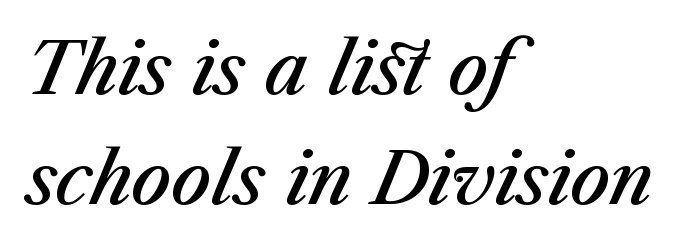
{"italic": "yes", "lean": "right", "slant_degrees": 23, "bold": "semi", "weight": "semibold", "width": "normal", "stroke_contrast": "medium", "x_height": "medium", "monospaced": "no", "underline": "no", "align": "left", "line_spacing": "normal", "line_spacing_ratio": 1.57, "letter_spacing": "normal", "letter_spacing_em": 0.0, "glyph_px": 70}
